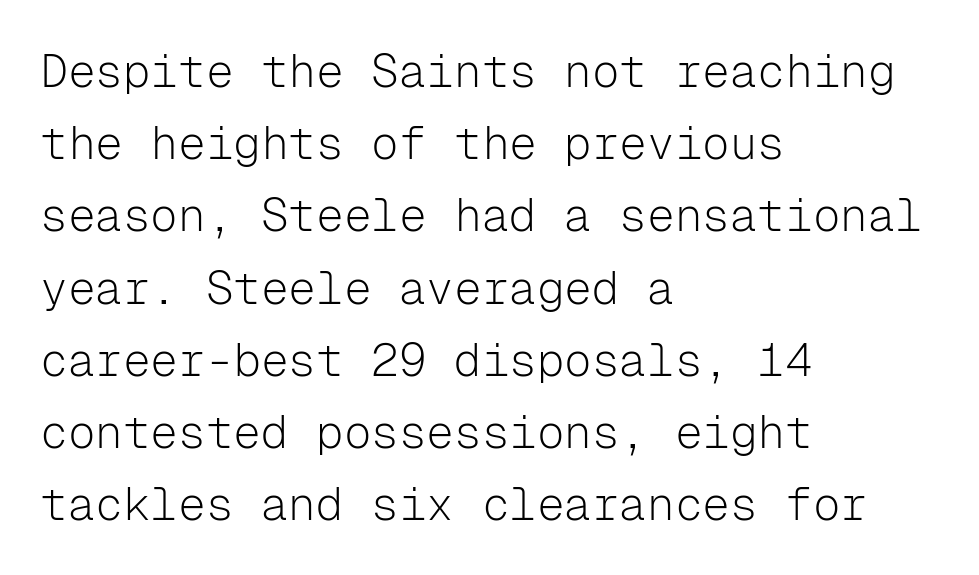
{"serif": "no", "italic": "no", "bold": "no", "weight": "light", "width": "normal", "stroke_contrast": "low", "x_height": "medium", "monospaced": "yes", "underline": "no", "align": "left", "line_spacing": "normal", "line_spacing_ratio": 1.57, "letter_spacing": "normal", "letter_spacing_em": 0.0, "glyph_px": 46}
